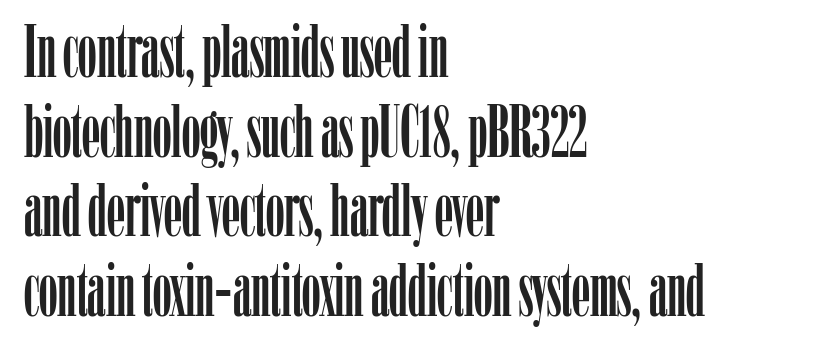
The image shows 73 px condensed serif type, upright; set left-aligned, tight line spacing (1.09x), normal letter spacing, not underlined; low stroke contrast and a medium x-height.
